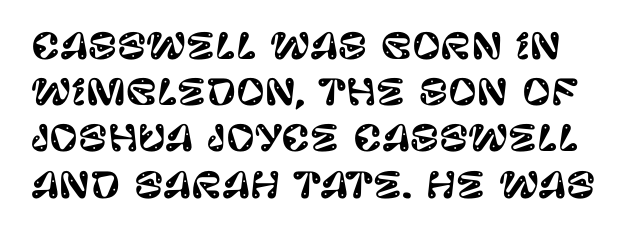
The image shows 35 px sans-serif type; set normal line spacing (1.32x), normal letter spacing, not underlined; low stroke contrast and a large x-height.
